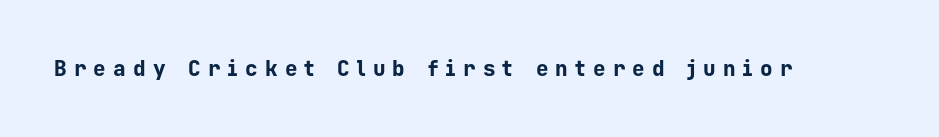
{"italic": "no", "bold": "yes", "underline": "no", "letter_spacing": "wide", "letter_spacing_em": 0.34, "glyph_px": 21}
